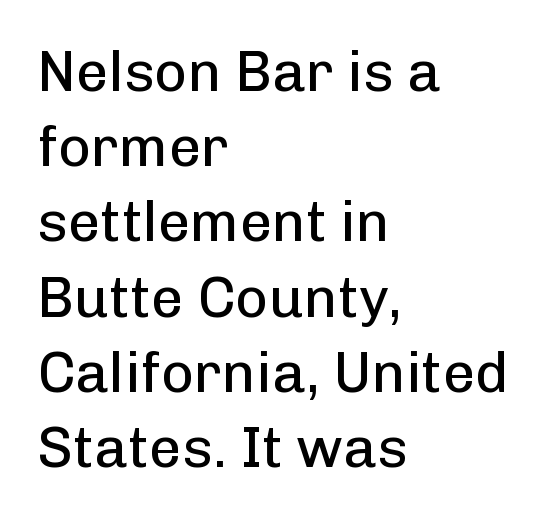
The lettering stays uniformly vertical, giving the passage a roman look. Is the block centered? No — it sits flush against the left margin. These lines are composed in type without serifs. This sample uses plain, unmodified letter spacing. Each row of text sits above clean, open space. The strokes are not fattened; the text isn't bold.
